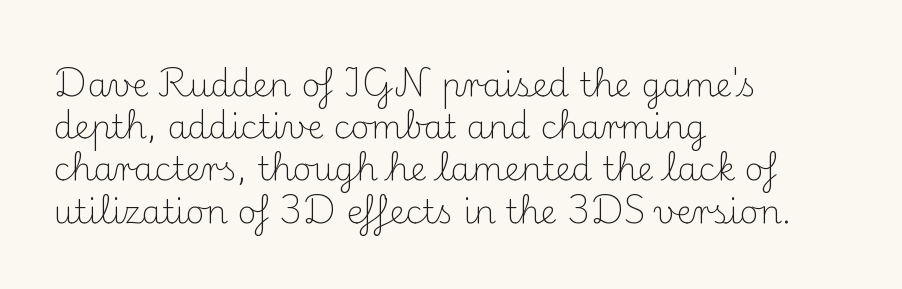
{"serif": "yes", "italic": "no", "bold": "no", "weight": "light", "width": "normal", "stroke_contrast": "medium", "x_height": "small", "monospaced": "no", "underline": "no", "align": "left", "line_spacing": "normal", "line_spacing_ratio": 1.28, "letter_spacing": "normal", "letter_spacing_em": 0.0, "glyph_px": 33}
